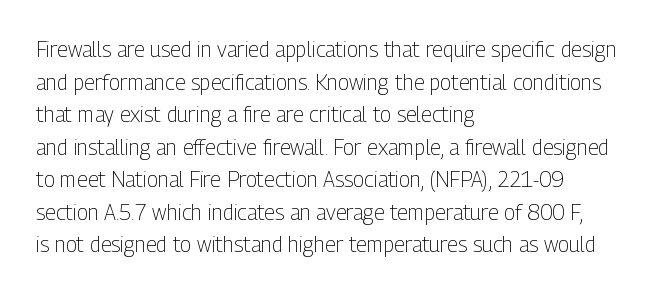
Q: Is the text bold? A: No.
Q: Is the text italic (slanted)? A: No, it is upright.
Q: Is the text underlined? A: No.
Q: How is the paragraph aligned? A: Left-aligned.
Q: Is the spacing between letters normal or unusually wide? A: Normal.
Q: Is the spacing between lines tight, normal or loose? A: Normal.
